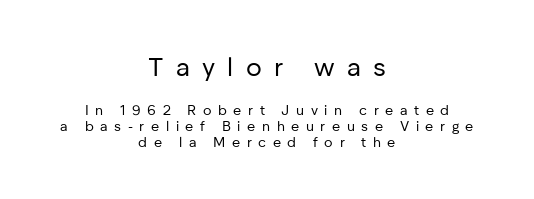
Q: Is the text bold? A: No.
Q: Is the text italic (slanted)? A: No, it is upright.
Q: Is the text underlined? A: No.
Q: How is the paragraph aligned? A: Centered.
Q: Is the spacing between letters normal or unusually wide? A: Unusually wide.
Q: Is the spacing between lines tight, normal or loose? A: Tight.
Q: Which block of text is set in a larger size, the first (top) or the second (bottom)? A: The first (top) one.
